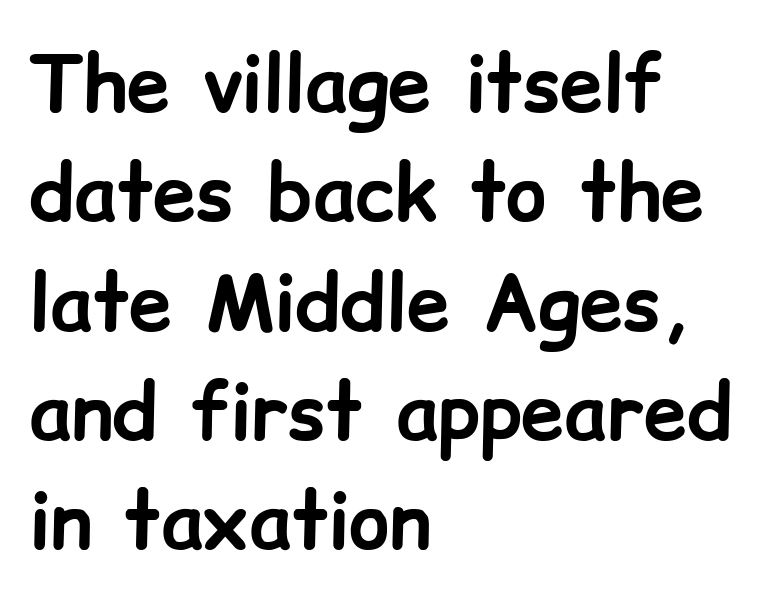
The image shows 77 px bold sans-serif type, upright; set left-aligned, normal line spacing (1.42x), normal letter spacing, not underlined; low stroke contrast and a medium x-height.
